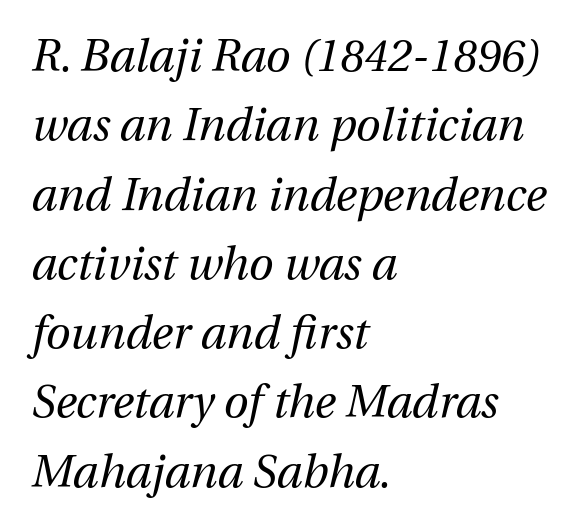
No heavy texture on the line: the type isn't bold. Slanted lettering throughout. Glyph-to-glyph distance matches everyday printed text. The passage shown is typed in a proportional face where columns would drift.
